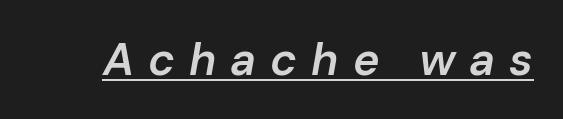
{"italic": "yes", "lean": "right", "slant_degrees": 10, "bold": "semi", "weight": "semibold", "width": "normal", "stroke_contrast": "low", "x_height": "medium", "monospaced": "no", "underline": "yes", "letter_spacing": "wide", "letter_spacing_em": 0.31, "glyph_px": 45}
